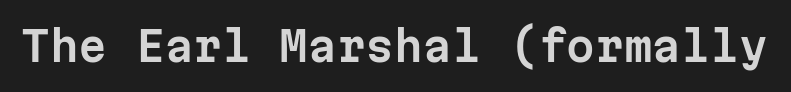
{"serif": "no", "italic": "no", "width": "normal", "stroke_contrast": "low", "x_height": "medium", "monospaced": "yes", "underline": "no", "letter_spacing": "normal", "letter_spacing_em": 0.0, "glyph_px": 41}
